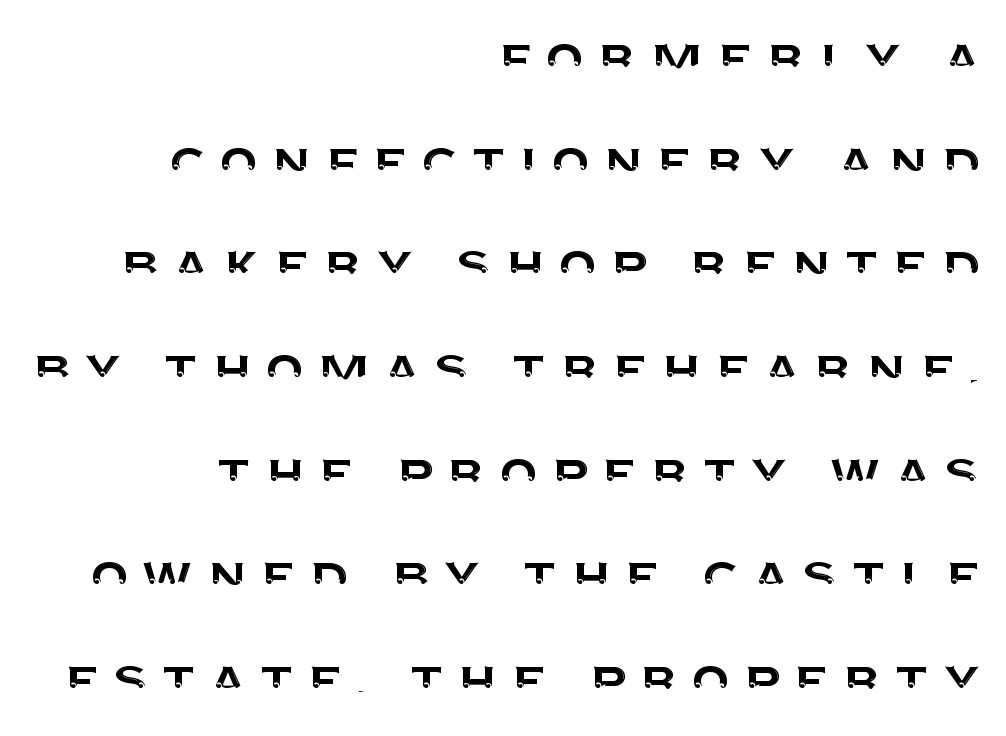
Italic: no, the glyphs are upright roman. The text was rendered using a sans face with plain stroke endings. Note the varied advance widths — an 'i' is clearly narrower than an 'm'. The rendering uses a moderate line-height, typical for paragraphs. The text block is weighted toward the right margin, trailing off unevenly leftward. Unmarked baselines from the first word to the last.
